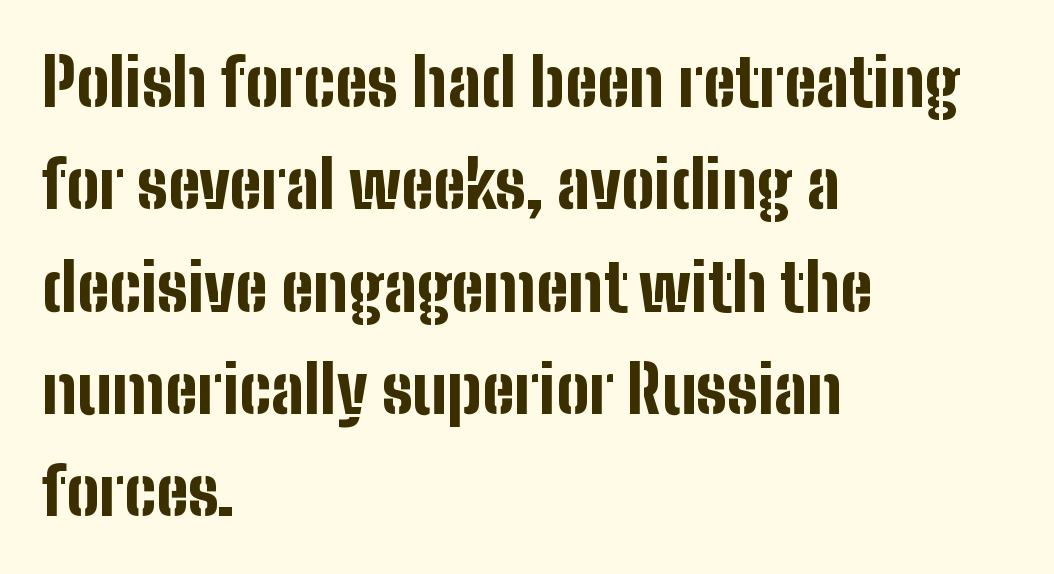
Q: Is the text bold? A: Yes.
Q: Is the text italic (slanted)? A: No, it is upright.
Q: Is the typeface a serif or a sans-serif typeface? A: Sans-serif.
Q: Is the text underlined? A: No.
Q: How is the paragraph aligned? A: Left-aligned.
Q: Is the spacing between letters normal or unusually wide? A: Normal.
Q: Is the spacing between lines tight, normal or loose? A: Normal.
Q: Width (condensed, normal, or wide)? A: Condensed.
Q: Stroke contrast? A: Low.
Q: x-height? A: Medium.
Q: Monospaced? A: No.
